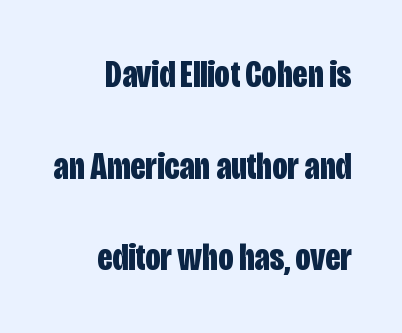
Q: Is the text bold? A: Yes.
Q: Is the text italic (slanted)? A: No, it is upright.
Q: Is the typeface a serif or a sans-serif typeface? A: Sans-serif.
Q: Is the text underlined? A: No.
Q: How is the paragraph aligned? A: Right-aligned.
Q: Is the spacing between letters normal or unusually wide? A: Normal.
Q: Is the spacing between lines tight, normal or loose? A: Loose.
Q: Width (condensed, normal, or wide)? A: Condensed.
Q: Stroke contrast? A: Low.
Q: x-height? A: Large.
Q: Monospaced? A: No.
